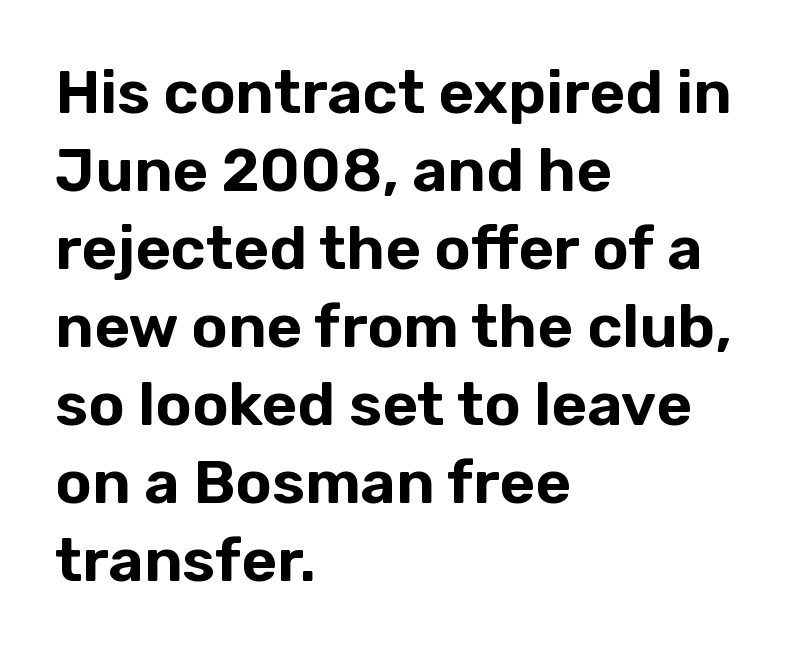
The image shows 61 px sans-serif type, upright; set left-aligned, normal line spacing (1.28x), normal letter spacing, not underlined; low stroke contrast and a medium x-height.
